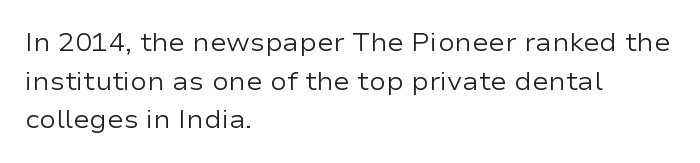
The image shows 25 px text type, upright; set left-aligned, normal line spacing (1.55x), normal letter spacing, not underlined.
